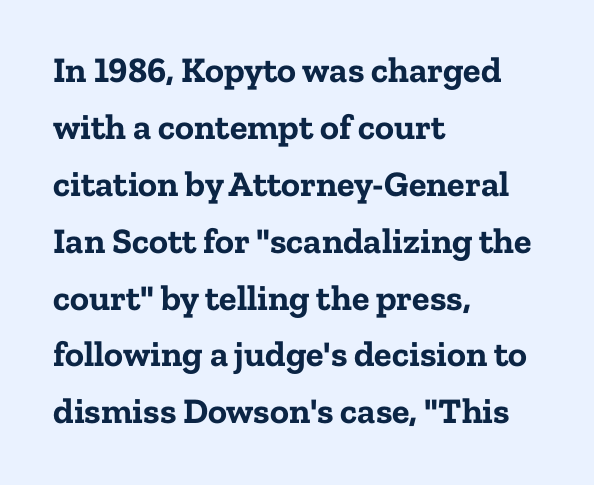
Q: Is the text bold? A: Yes.
Q: Is the text italic (slanted)? A: No, it is upright.
Q: Is the typeface a serif or a sans-serif typeface? A: Serif.
Q: Is the text underlined? A: No.
Q: How is the paragraph aligned? A: Left-aligned.
Q: Is the spacing between letters normal or unusually wide? A: Normal.
Q: Is the spacing between lines tight, normal or loose? A: Normal.
Q: Width (condensed, normal, or wide)? A: Normal.
Q: Stroke contrast? A: Low.
Q: x-height? A: Medium.
Q: Monospaced? A: No.
